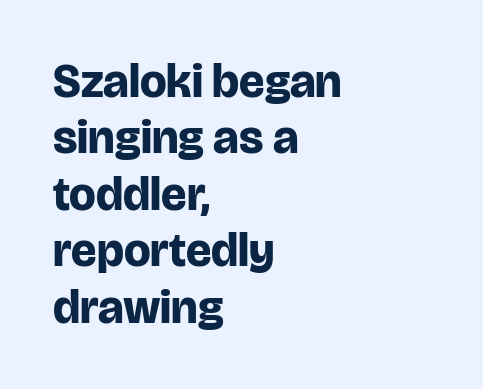
The image shows 47 px bold sans-serif type, upright; set left-aligned, line spacing 1.2x, normal letter spacing, not underlined; low stroke contrast and a large x-height.
